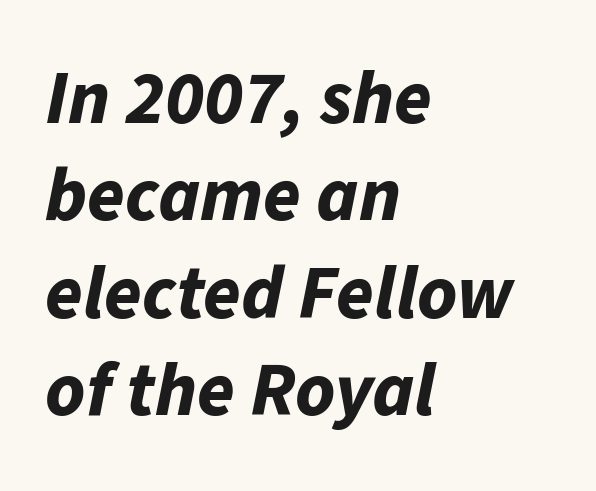
{"italic": "yes", "lean": "right", "slant_degrees": 11, "bold": "yes", "weight": "bold", "width": "normal", "stroke_contrast": "low", "x_height": "medium", "monospaced": "no", "underline": "no", "align": "left", "line_spacing": "normal", "line_spacing_ratio": 1.28, "letter_spacing": "normal", "letter_spacing_em": 0.0, "glyph_px": 76}
